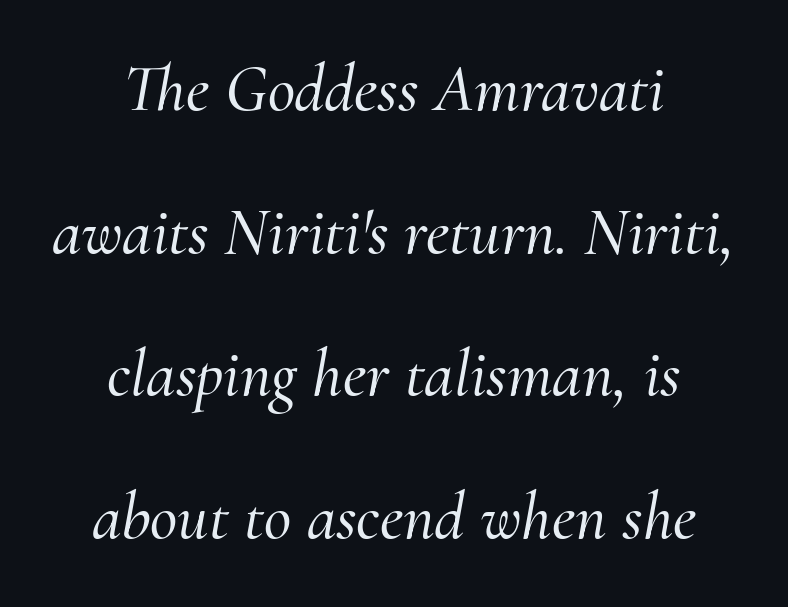
The image shows 67 px serif type, italic (leaning right); set centered, loose line spacing (2.13x), normal letter spacing, not underlined; medium stroke contrast and a small x-height.
